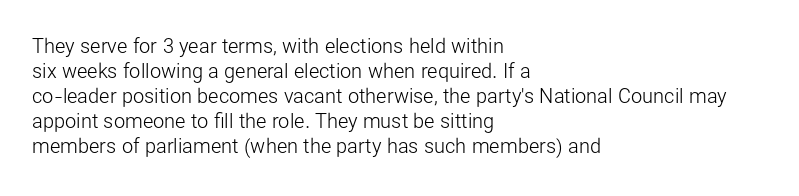
Q: Is the text bold? A: No.
Q: Is the text italic (slanted)? A: No, it is upright.
Q: Is the text underlined? A: No.
Q: How is the paragraph aligned? A: Left-aligned.
Q: Is the spacing between letters normal or unusually wide? A: Normal.
Q: Is the spacing between lines tight, normal or loose? A: Normal.
